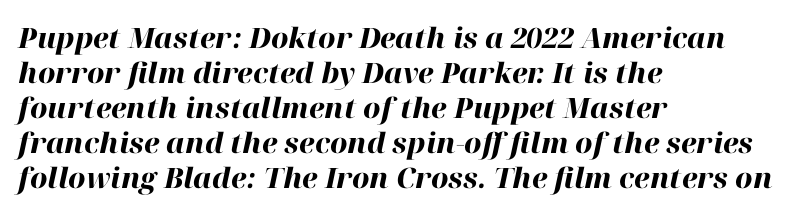
{"italic": "yes", "lean": "right", "slant_degrees": 12, "bold": "yes", "weight": "heavy", "width": "normal", "stroke_contrast": "high", "x_height": "medium", "monospaced": "no", "underline": "no", "align": "left", "line_spacing": "normal", "line_spacing_ratio": 1.25, "letter_spacing": "normal", "letter_spacing_em": 0.0, "glyph_px": 28}
